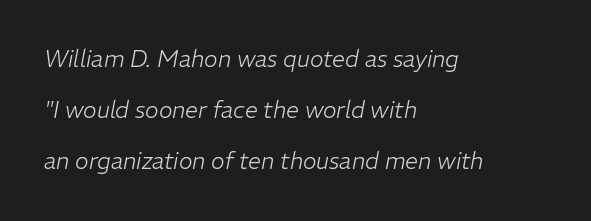
Q: Is the text bold? A: No.
Q: Is the text italic (slanted)? A: Yes, it leans right by about 11 degrees.
Q: Is the text underlined? A: No.
Q: How is the paragraph aligned? A: Left-aligned.
Q: Is the spacing between letters normal or unusually wide? A: Normal.
Q: Is the spacing between lines tight, normal or loose? A: Loose.
